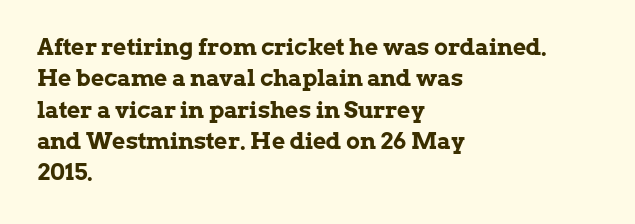
{"italic": "no", "bold": "yes", "underline": "no", "align": "left", "line_spacing": "normal", "line_spacing_ratio": 1.36, "letter_spacing": "normal", "letter_spacing_em": 0.0, "glyph_px": 23}
